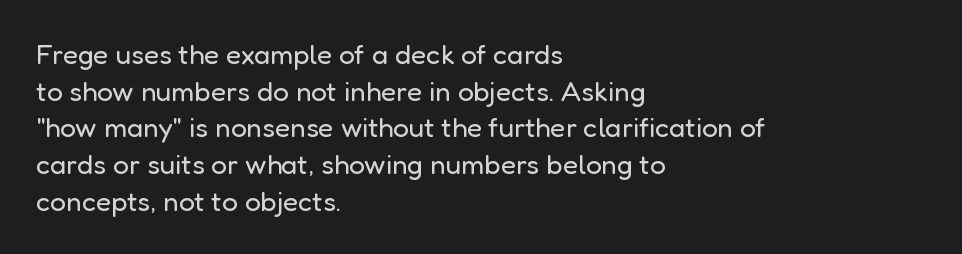
Q: Is the text bold? A: No.
Q: Is the text italic (slanted)? A: No, it is upright.
Q: Is the typeface a serif or a sans-serif typeface? A: Sans-serif.
Q: Is the text underlined? A: No.
Q: How is the paragraph aligned? A: Left-aligned.
Q: Is the spacing between letters normal or unusually wide? A: Normal.
Q: Is the spacing between lines tight, normal or loose? A: Normal.
Q: Width (condensed, normal, or wide)? A: Normal.
Q: Stroke contrast? A: Low.
Q: x-height? A: Medium.
Q: Monospaced? A: No.
